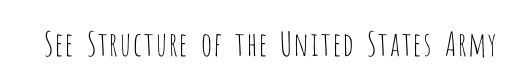
Grotesque or geometric, the face here clearly has no serifs. How are the letters spaced? Ordinarily, with no added tracking. The cut favours lightness, reaching ordinary text weight at its darkest. The typography opts for an upright posture over an oblique one. Words float on clear page, feet unadorned.
